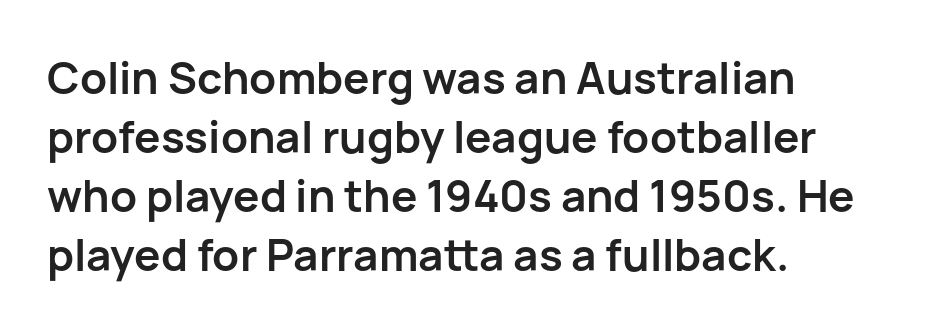
Q: Is the text bold? A: Yes.
Q: Is the text italic (slanted)? A: No, it is upright.
Q: Is the typeface a serif or a sans-serif typeface? A: Sans-serif.
Q: Is the text underlined? A: No.
Q: How is the paragraph aligned? A: Left-aligned.
Q: Is the spacing between letters normal or unusually wide? A: Normal.
Q: Is the spacing between lines tight, normal or loose? A: Normal.
Q: Width (condensed, normal, or wide)? A: Normal.
Q: Stroke contrast? A: Low.
Q: x-height? A: Medium.
Q: Monospaced? A: No.
